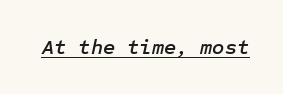
The image shows 21 px text type, italic (leaning right); set normal letter spacing, underlined.
